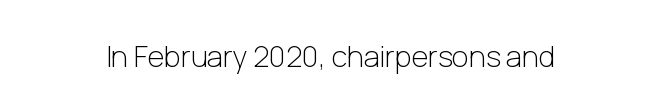
{"serif": "no", "italic": "no", "bold": "no", "weight": "light", "width": "normal", "stroke_contrast": "low", "x_height": "medium", "monospaced": "no", "underline": "no", "letter_spacing": "normal", "letter_spacing_em": 0.0, "glyph_px": 29}
